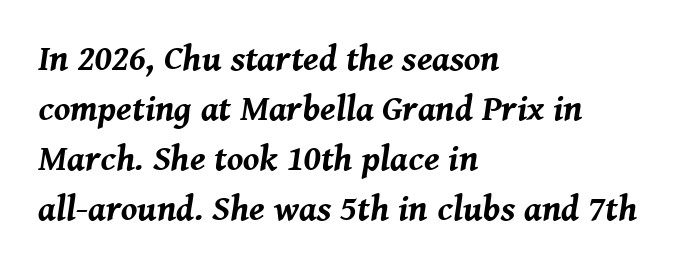
Q: Is the text bold? A: Yes.
Q: Is the text italic (slanted)? A: Yes, it leans right by about 8 degrees.
Q: Is the text underlined? A: No.
Q: How is the paragraph aligned? A: Left-aligned.
Q: Is the spacing between letters normal or unusually wide? A: Normal.
Q: Is the spacing between lines tight, normal or loose? A: Normal.
Q: Width (condensed, normal, or wide)? A: Normal.
Q: Stroke contrast? A: Medium.
Q: x-height? A: Medium.
Q: Monospaced? A: No.
